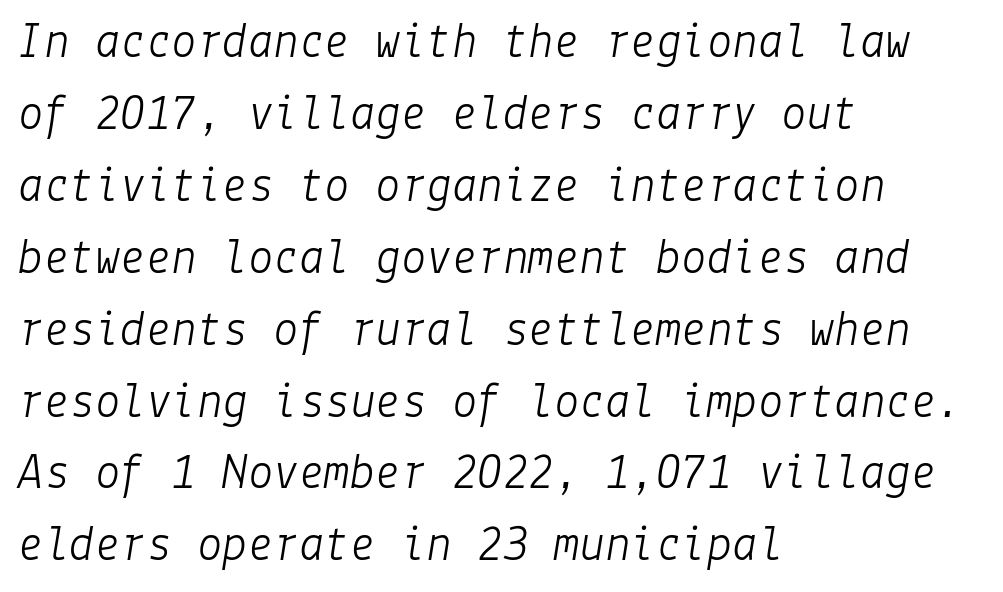
Q: Is the text bold? A: No.
Q: Is the text italic (slanted)? A: Yes, it leans right by about 9 degrees.
Q: Is the text underlined? A: No.
Q: How is the paragraph aligned? A: Left-aligned.
Q: Is the spacing between letters normal or unusually wide? A: Normal.
Q: Is the spacing between lines tight, normal or loose? A: Normal.
Q: Width (condensed, normal, or wide)? A: Normal.
Q: Stroke contrast? A: Low.
Q: x-height? A: Medium.
